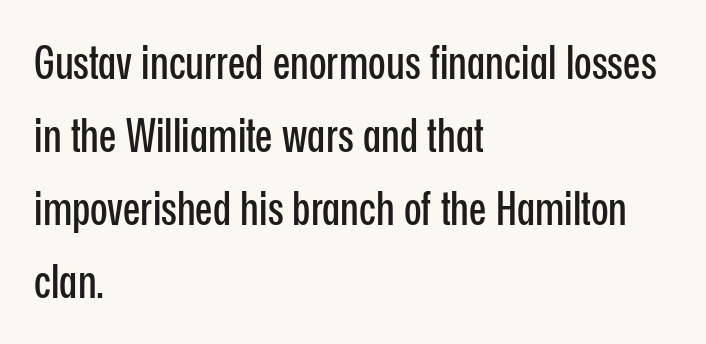
Q: Is the text italic (slanted)? A: No, it is upright.
Q: Is the typeface a serif or a sans-serif typeface? A: Sans-serif.
Q: Is the text underlined? A: No.
Q: How is the paragraph aligned? A: Left-aligned.
Q: Is the spacing between letters normal or unusually wide? A: Normal.
Q: Is the spacing between lines tight, normal or loose? A: Normal.
Q: Width (condensed, normal, or wide)? A: Condensed.
Q: Stroke contrast? A: Low.
Q: x-height? A: Medium.
Q: Monospaced? A: No.
